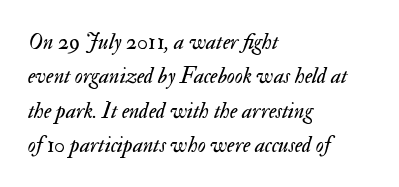
{"italic": "yes", "lean": "right", "slant_degrees": 17, "bold": "no", "underline": "no", "align": "left", "line_spacing": "normal", "line_spacing_ratio": 1.56, "letter_spacing": "normal", "letter_spacing_em": 0.0, "glyph_px": 22}
